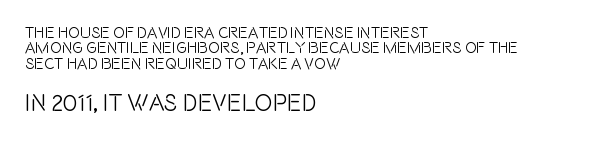
Q: Is the text italic (slanted)? A: No, it is upright.
Q: Is the text underlined? A: No.
Q: How is the paragraph aligned? A: Left-aligned.
Q: Is the spacing between letters normal or unusually wide? A: Normal.
Q: Is the spacing between lines tight, normal or loose? A: Tight.
Q: Which block of text is set in a larger size, the first (top) or the second (bottom)? A: The second (bottom) one.
